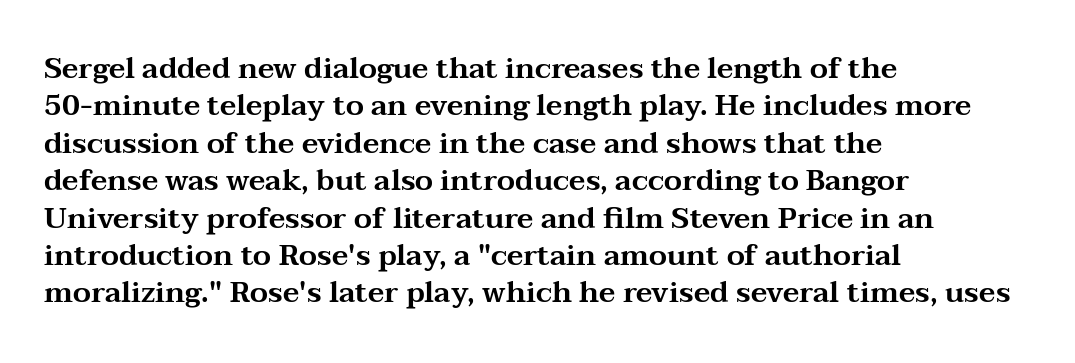
The image shows 29 px wide serif type, upright; set left-aligned, normal line spacing (1.29x), normal letter spacing, not underlined; medium stroke contrast and a medium x-height.
